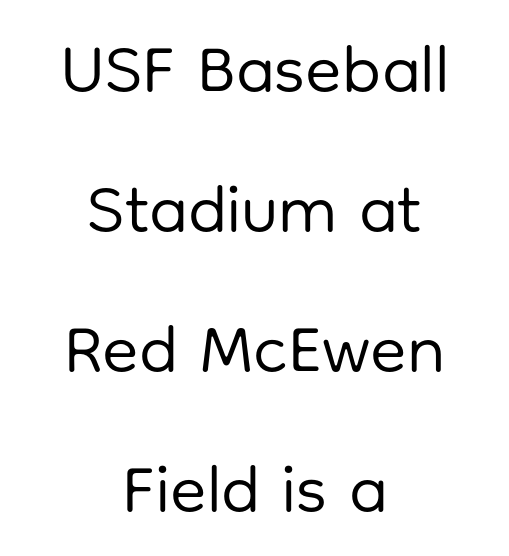
The image shows 67 px regular-weight sans-serif type, upright; set centered, loose line spacing (2.09x), normal letter spacing, not underlined; low stroke contrast and a medium x-height.
